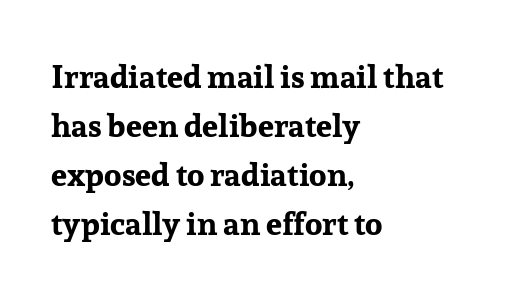
The glyphs have the mass of a bold cut. The rendering anchors every line to the left-hand side. The rendering uses natural spacing where letterforms have individual widths. Notice how descenders clear the ascenders below comfortably — that's standard leading. Nothing unusual about the tracking: characters are spaced as the font intends.
